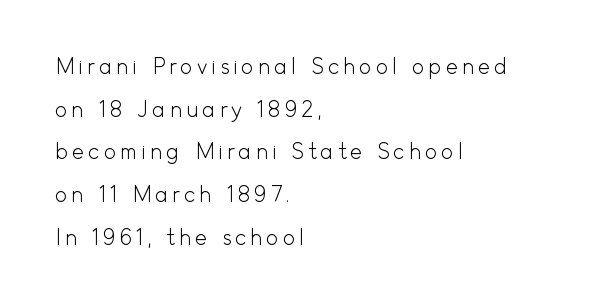
Q: Is the text bold? A: No.
Q: Is the text italic (slanted)? A: No, it is upright.
Q: Is the text underlined? A: No.
Q: How is the paragraph aligned? A: Left-aligned.
Q: Is the spacing between lines tight, normal or loose? A: Loose.
